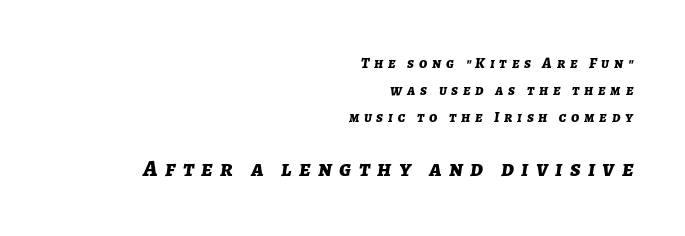
Q: Is the text bold? A: Yes.
Q: Is the text italic (slanted)? A: Yes, it leans right by about 7 degrees.
Q: Is the text underlined? A: No.
Q: How is the paragraph aligned? A: Right-aligned.
Q: Is the spacing between letters normal or unusually wide? A: Unusually wide.
Q: Which block of text is set in a larger size, the first (top) or the second (bottom)? A: The second (bottom) one.
